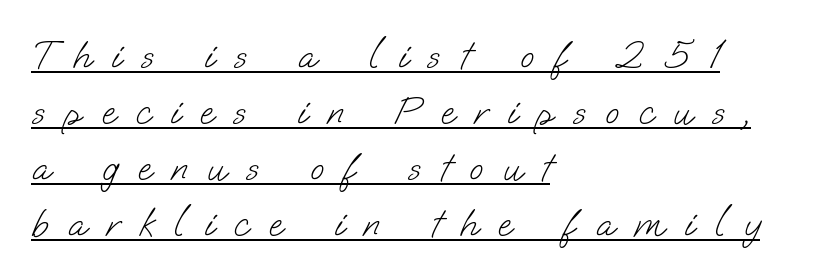
Compared with a centered layout, this one pins lines to the left instead. The passage shown is underscored from start to finish. Stroke terminals: plain, sans-serif. Display-style spreading of the glyphs; the letterfit is very open.
